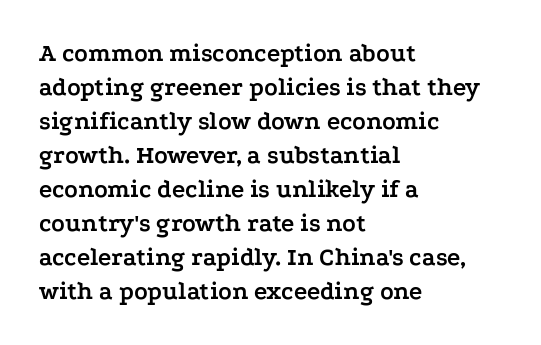
{"italic": "no", "bold": "yes", "underline": "no", "align": "left", "line_spacing": "normal", "line_spacing_ratio": 1.36, "letter_spacing": "normal", "letter_spacing_em": 0.0, "glyph_px": 25}
